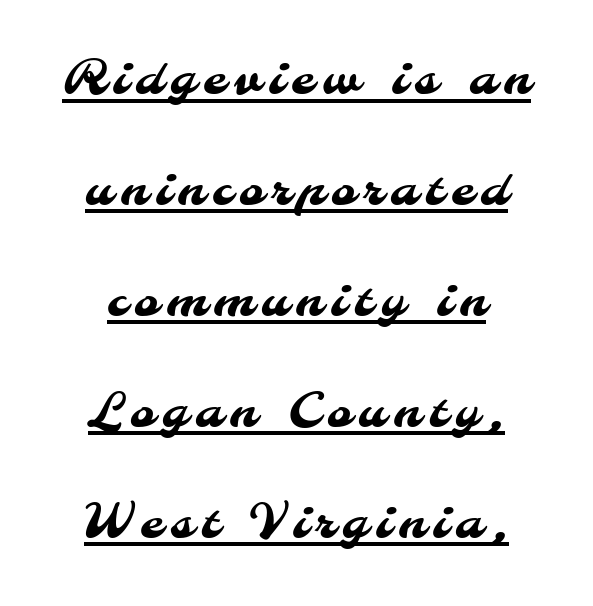
{"serif": "no", "width": "normal", "stroke_contrast": "medium", "x_height": "small", "monospaced": "no", "underline": "yes", "align": "center", "line_spacing": "loose", "line_spacing_ratio": 2.36, "glyph_px": 47}
